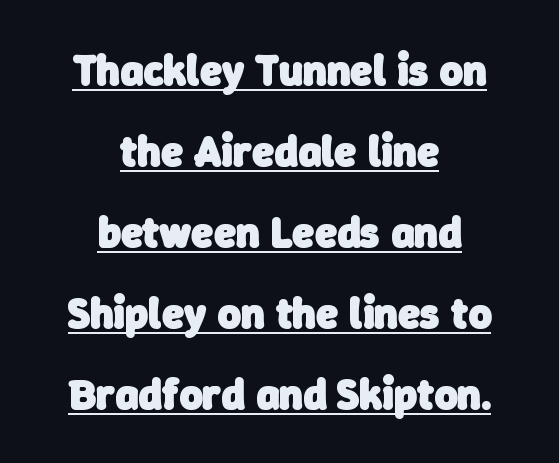
Q: Is the text bold? A: Yes.
Q: Is the typeface a serif or a sans-serif typeface? A: Sans-serif.
Q: Is the text underlined? A: Yes.
Q: How is the paragraph aligned? A: Centered.
Q: Is the spacing between letters normal or unusually wide? A: Normal.
Q: Width (condensed, normal, or wide)? A: Normal.
Q: Stroke contrast? A: Low.
Q: x-height? A: Medium.
Q: Monospaced? A: No.
